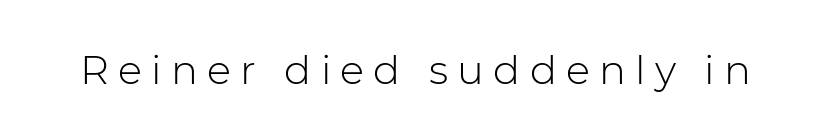
The image shows 40 px light sans-serif type, upright; set unusually wide letter spacing (+0.23 em), not underlined; low stroke contrast and a medium x-height.
